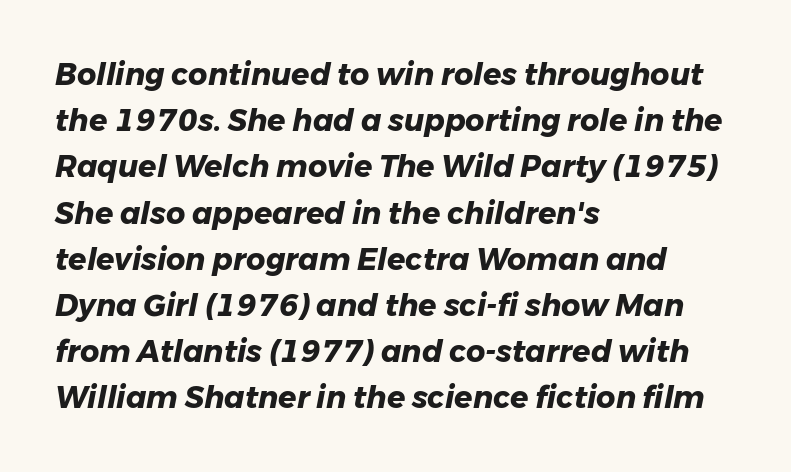
Q: Is the text bold? A: Yes.
Q: Is the text italic (slanted)? A: Yes, it leans right by about 11 degrees.
Q: Is the text underlined? A: No.
Q: How is the paragraph aligned? A: Left-aligned.
Q: Is the spacing between letters normal or unusually wide? A: Normal.
Q: Is the spacing between lines tight, normal or loose? A: Normal.
Q: Width (condensed, normal, or wide)? A: Normal.
Q: Stroke contrast? A: Low.
Q: x-height? A: Medium.
Q: Monospaced? A: No.
